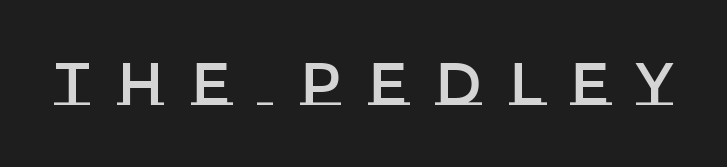
No word sits above an underline. Proportional: the letters do not fall into vertical columns. Italic: no, the glyphs are upright roman. Spacing between characters has been opened up far beyond the box default.
